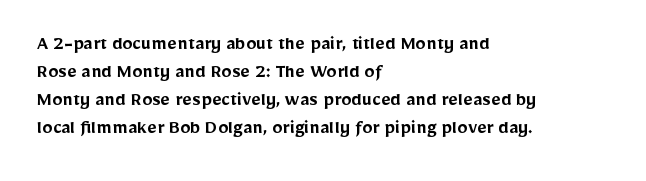
{"italic": "no", "bold": "semi", "underline": "no", "align": "left", "line_spacing": "normal", "line_spacing_ratio": 1.34, "letter_spacing": "normal", "letter_spacing_em": 0.0, "glyph_px": 21}
